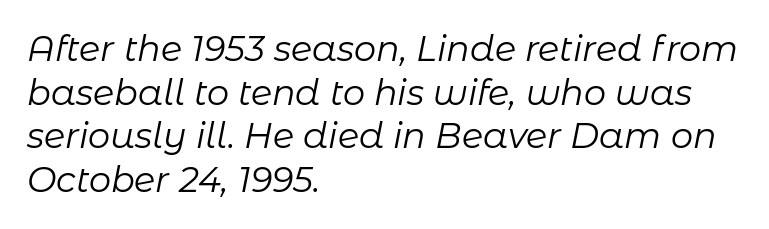
Q: Is the text bold? A: No.
Q: Is the text italic (slanted)? A: Yes, it leans right by about 11 degrees.
Q: Is the text underlined? A: No.
Q: How is the paragraph aligned? A: Left-aligned.
Q: Is the spacing between letters normal or unusually wide? A: Normal.
Q: Is the spacing between lines tight, normal or loose? A: Normal.
Q: Width (condensed, normal, or wide)? A: Normal.
Q: Stroke contrast? A: Low.
Q: x-height? A: Medium.
Q: Monospaced? A: No.
